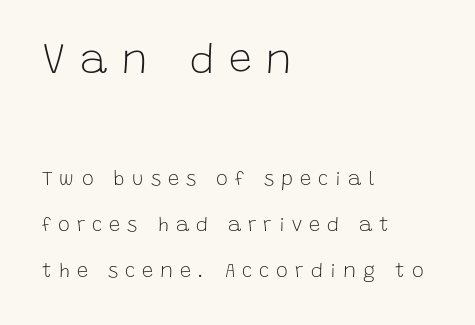
{"serif": "no", "italic": "no", "bold": "no", "weight": "light", "width": "normal", "stroke_contrast": "low", "x_height": "large", "monospaced": "no", "underline": "no", "align": "left", "line_spacing": "loose", "line_spacing_ratio": 2.31, "letter_spacing": "wide", "letter_spacing_em": 0.35, "larger_block": "first", "size_ratio": 2.05, "glyph_px": 41}
